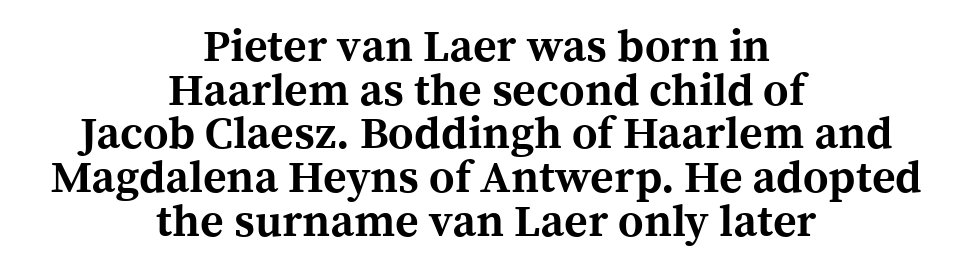
Q: Is the text bold? A: Yes.
Q: Is the text italic (slanted)? A: No, it is upright.
Q: Is the typeface a serif or a sans-serif typeface? A: Serif.
Q: Is the text underlined? A: No.
Q: How is the paragraph aligned? A: Centered.
Q: Is the spacing between letters normal or unusually wide? A: Normal.
Q: Is the spacing between lines tight, normal or loose? A: Tight.
Q: Width (condensed, normal, or wide)? A: Normal.
Q: x-height? A: Medium.
Q: Monospaced? A: No.
